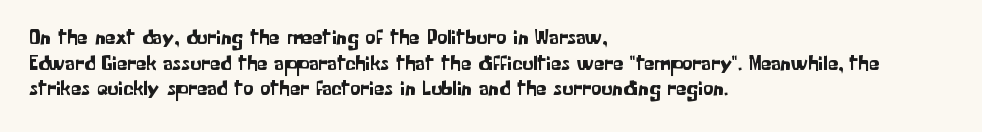
Line beginnings align vertically; line endings do not. Posture: vertical. A typesetter would call this zero additional tracking. The baseline area is clear.
